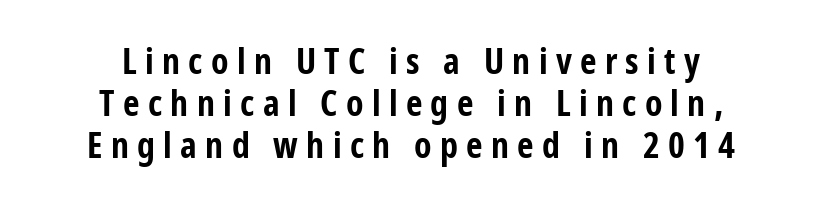
The face used here is proportionally spaced, like ordinary book or web type. A typesetter would call this heavily tracked-out type. I'd call this a sans setting — the letters go barefoot. Its strokes are broad and dark, the hallmark of bold type. Unlike italic type, these characters show no tilt at all. The space beneath each line is pristine and unruled.
